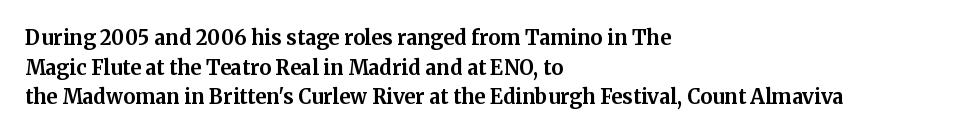
The rendering uses a bold face; every stroke is thick and dark. Compared with a centered layout, this one pins lines to the left instead. Underline: absent. In terms of letterspacing, this is plain default setting. Italic: no, the glyphs are upright roman. How would I describe the line gaps? Plain and ordinary.
